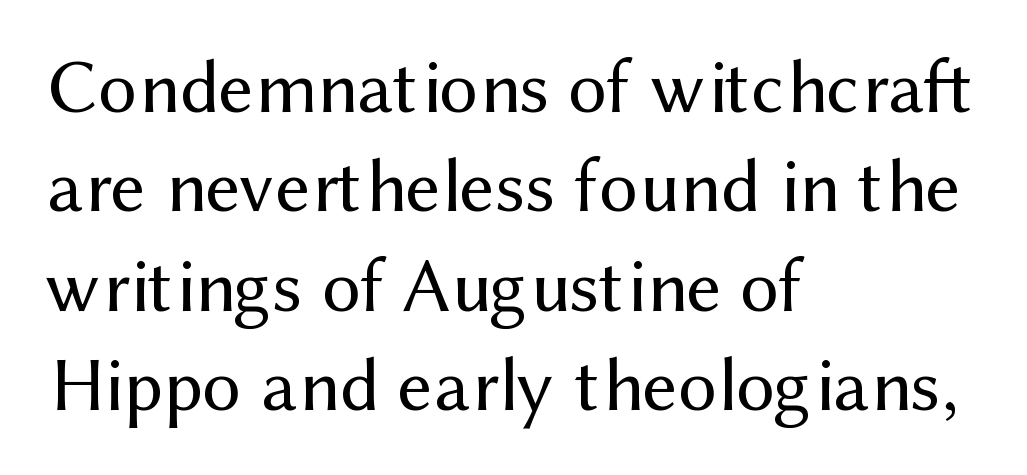
The image shows 77 px regular-weight sans-serif type, upright; set left-aligned, normal line spacing (1.29x), normal letter spacing, not underlined; medium stroke contrast and a medium x-height.
